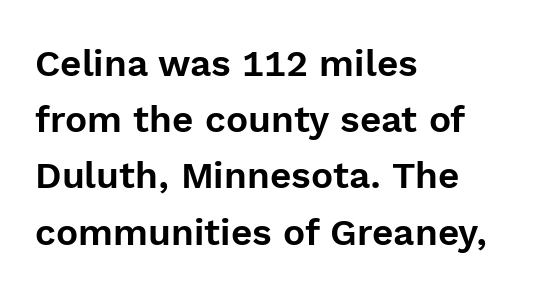
The image shows 37 px sans-serif type, upright; set left-aligned, normal line spacing (1.52x), normal letter spacing, not underlined; a medium x-height.
